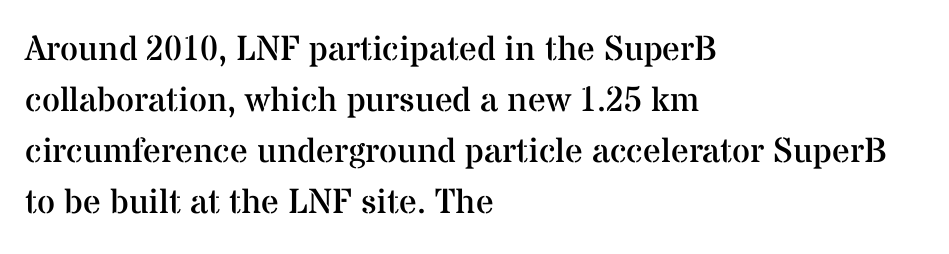
The type family on display is of the serif kind. The horizontal fit of the characters is conventional and even. Nobody drew a line under any word here. Each line starts at the same left margin while the right side varies. Vertical stems look standard width or narrower in stroke.
